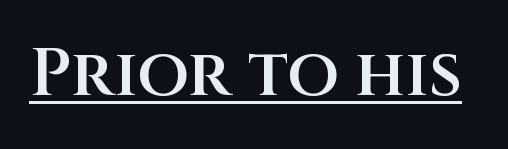
Think of a printed novel: that variable character pitch is what you see here. Each glyph is drawn with semibold strokes, heavier than normal yet not fully bold. Posture: straight, roman, zero tilt. The words here are underlined. Letterform terminals end flat and unadorned throughout the passage. Compared with typical body copy, the letter spacing here is the same.
